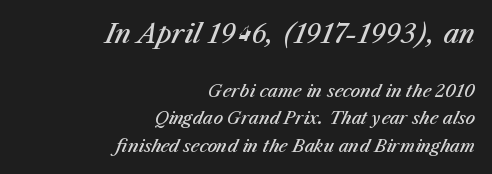
The image shows 26 px text type, italic (leaning right); set right-aligned, normal line spacing (1.62x), normal letter spacing, not underlined; the first (top) block is 1.53x larger.
